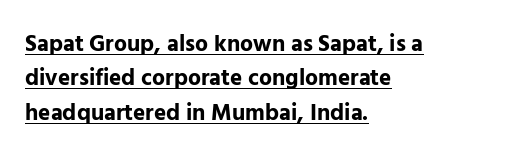
{"italic": "no", "bold": "yes", "underline": "yes", "align": "left", "line_spacing": "normal", "line_spacing_ratio": 1.5, "letter_spacing": "normal", "letter_spacing_em": 0.0, "glyph_px": 23}
